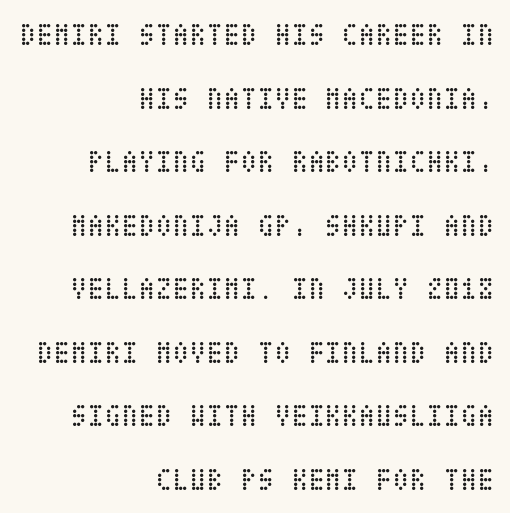
The image shows 31 px regular-weight, condensed type, upright; set right-aligned, loose line spacing (2.05x), normal letter spacing, not underlined; low stroke contrast and a large x-height.
